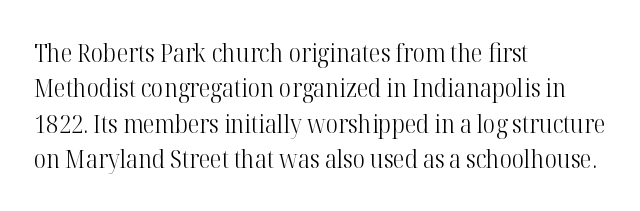
The image shows 26 px text type, upright; set left-aligned, normal line spacing (1.36x), normal letter spacing, not underlined.
